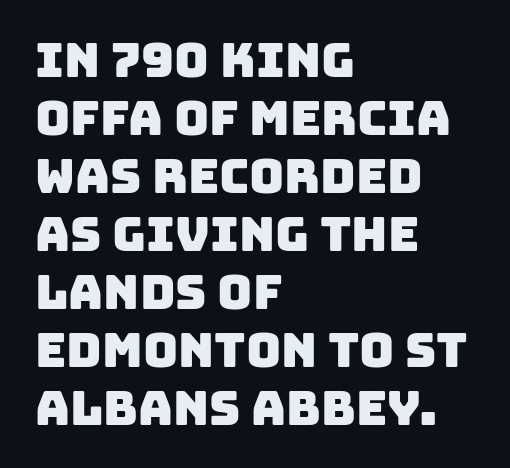
Q: Is the typeface a serif or a sans-serif typeface? A: Sans-serif.
Q: Is the text underlined? A: No.
Q: How is the paragraph aligned? A: Left-aligned.
Q: Is the spacing between letters normal or unusually wide? A: Normal.
Q: Width (condensed, normal, or wide)? A: Normal.
Q: Stroke contrast? A: Low.
Q: x-height? A: Large.
Q: Monospaced? A: No.
